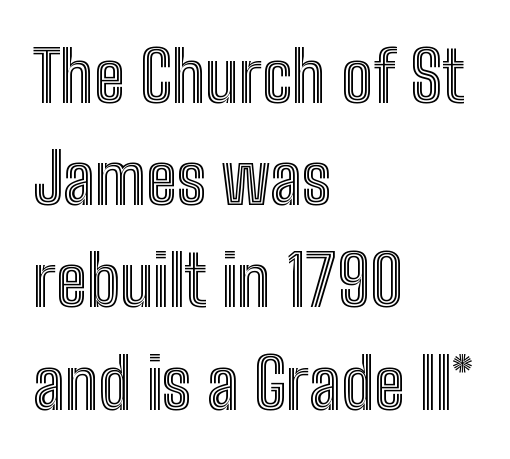
The specimen reads as upright at a glance. These lines are rendered in a variable-pitch font. Leading: standard. The paragraph has a hard left edge and a soft right edge. Descenders are the only things crossing below the line.
